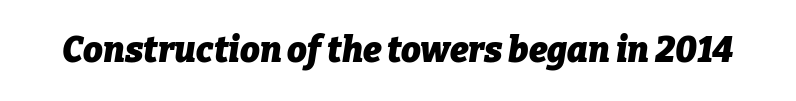
Q: Is the text bold? A: Yes.
Q: Is the text italic (slanted)? A: Yes, it leans right by about 9 degrees.
Q: Is the text underlined? A: No.
Q: Is the spacing between letters normal or unusually wide? A: Normal.
Q: Width (condensed, normal, or wide)? A: Normal.
Q: Stroke contrast? A: Low.
Q: x-height? A: Medium.
Q: Monospaced? A: No.
